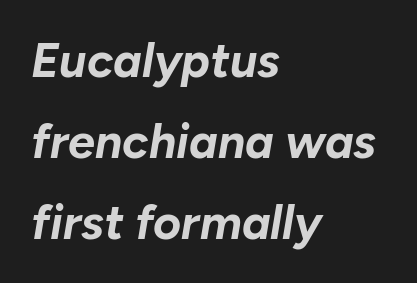
{"italic": "yes", "lean": "right", "slant_degrees": 10, "bold": "yes", "weight": "bold", "width": "normal", "stroke_contrast": "low", "x_height": "medium", "monospaced": "no", "underline": "no", "align": "left", "line_spacing": "normal", "line_spacing_ratio": 1.69, "letter_spacing": "normal", "letter_spacing_em": 0.0, "glyph_px": 48}
